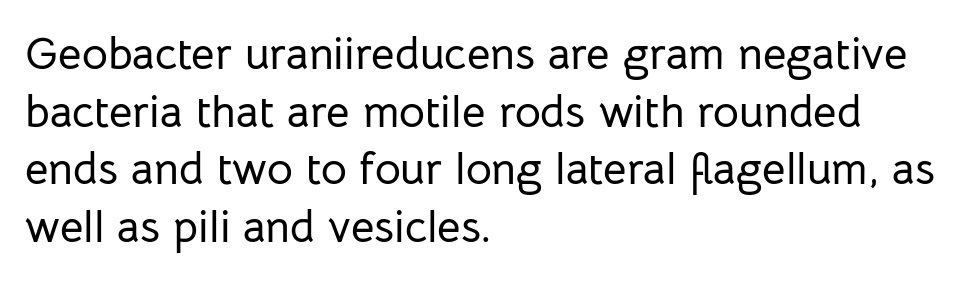
The image shows 45 px sans-serif type, upright; set left-aligned, normal line spacing (1.28x), normal letter spacing, not underlined; low stroke contrast and a medium x-height.
